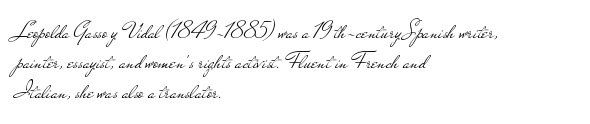
Honestly, there is no underline to notice here at all. Horizontally, the lines are justified to the leading edge only. Bold? No — there's no thickening of the strokes.
